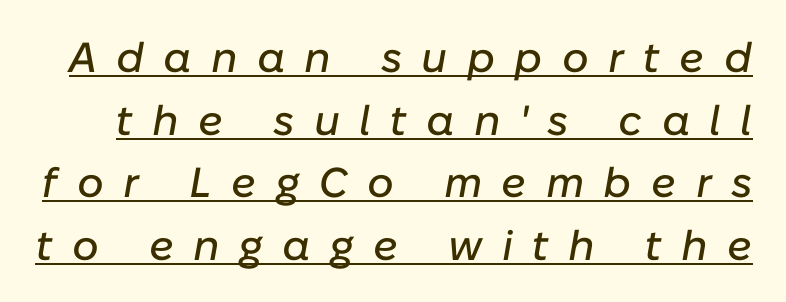
Q: Is the text italic (slanted)? A: Yes, it leans right by about 10 degrees.
Q: Is the text underlined? A: Yes.
Q: Is the spacing between letters normal or unusually wide? A: Unusually wide.
Q: Is the spacing between lines tight, normal or loose? A: Normal.
Q: Width (condensed, normal, or wide)? A: Normal.
Q: Stroke contrast? A: Low.
Q: x-height? A: Medium.
Q: Monospaced? A: No.
